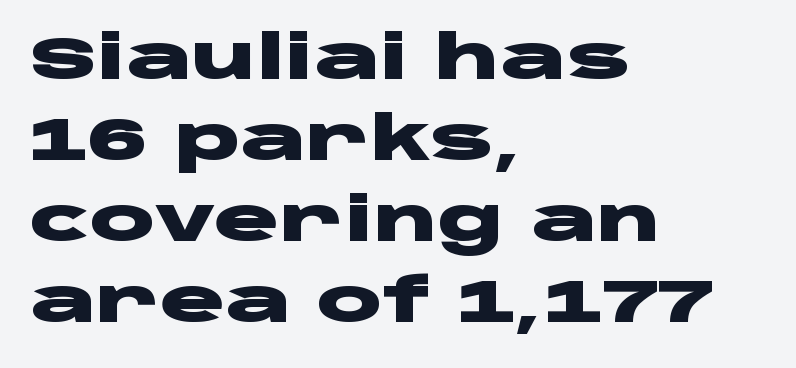
Check the space under the baseline: it is left empty. Rendered with straight, roman letterforms. The passage shown is typed in a proportional face where columns would drift. Line spacing here is normal. The font is running at its bold setting. Every row of glyphs begins at an identical x-position on the left.
